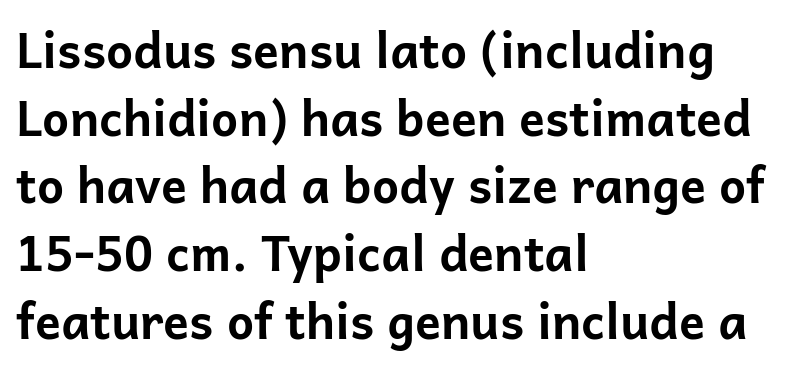
The image shows 48 px bold sans-serif type, upright; set left-aligned, normal line spacing (1.41x), normal letter spacing, not underlined; low stroke contrast and a medium x-height.
